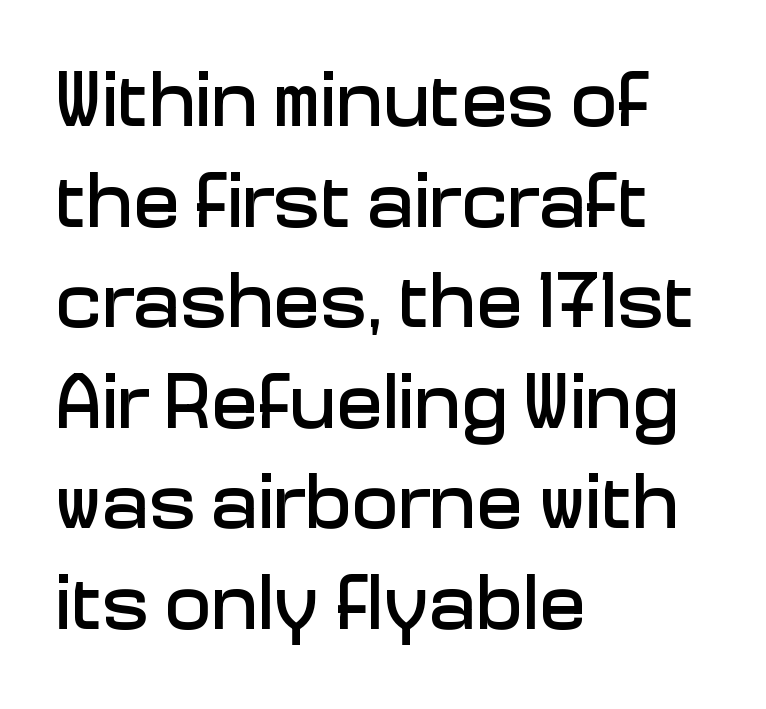
The rendering uses natural spacing where letterforms have individual widths. This sample is left-justified, so line endings fall wherever the words run out. The lines sit at an ordinary, default distance from one another. Default kerning and tracking; the words read as compact shapes. The font's upright variant was chosen for this text.
